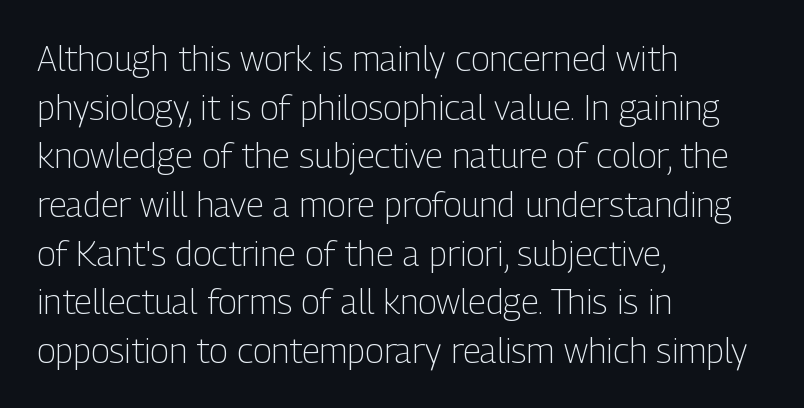
The image shows 35 px light, condensed sans-serif type, upright; set left-aligned, normal line spacing (1.39x), normal letter spacing, not underlined; low stroke contrast and a medium x-height.
